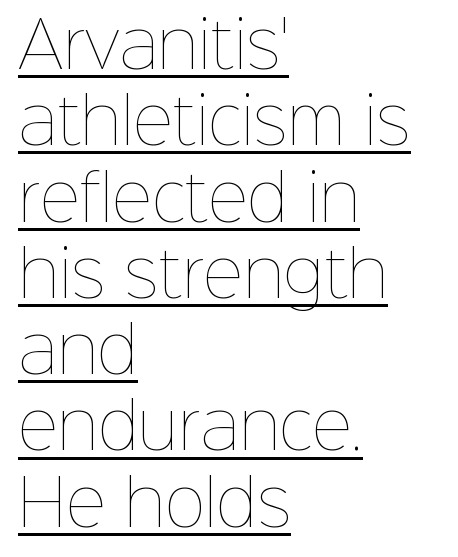
Is there any slant? The stems are plumb. The rendering uses natural spacing where letterforms have individual widths. The letters look calm and open, with moderate or lighter stems. Underline: present.
